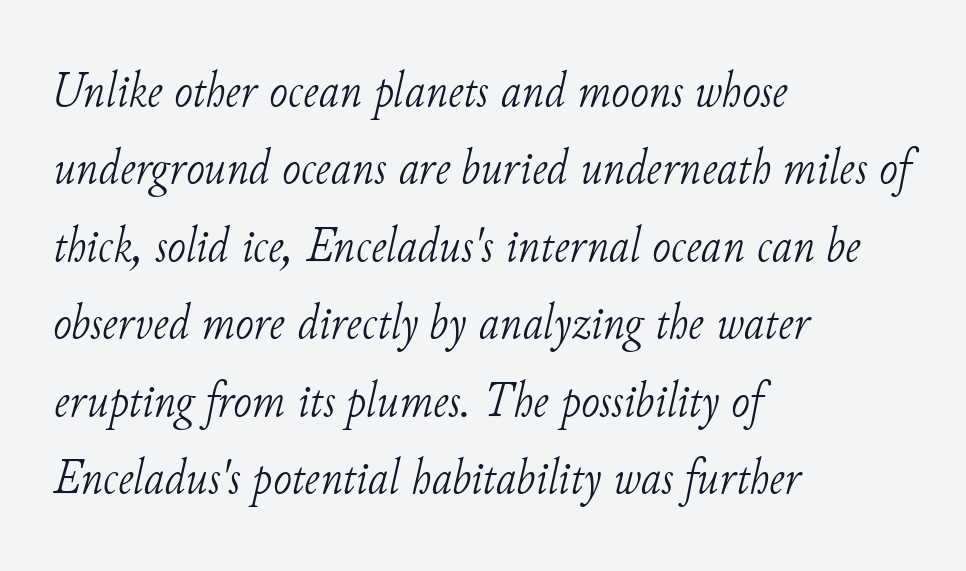
{"serif": "yes", "italic": "yes", "lean": "right", "slant_degrees": 11, "bold": "no", "weight": "light", "width": "normal", "stroke_contrast": "low", "x_height": "small", "monospaced": "no", "underline": "no", "align": "left", "line_spacing": "normal", "line_spacing_ratio": 1.55, "letter_spacing": "normal", "letter_spacing_em": 0.0, "glyph_px": 50}
